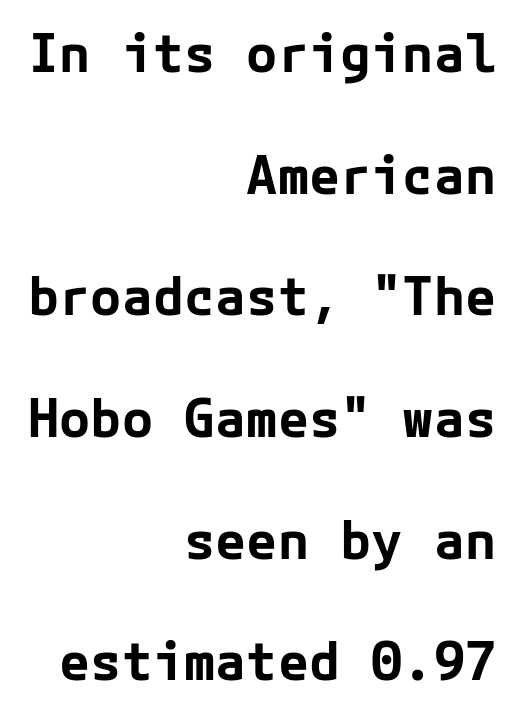
Q: Is the text bold? A: Yes.
Q: Is the text italic (slanted)? A: No, it is upright.
Q: Is the typeface a serif or a sans-serif typeface? A: Sans-serif.
Q: Is the text underlined? A: No.
Q: How is the paragraph aligned? A: Right-aligned.
Q: Is the spacing between letters normal or unusually wide? A: Normal.
Q: Is the spacing between lines tight, normal or loose? A: Loose.
Q: Width (condensed, normal, or wide)? A: Normal.
Q: Stroke contrast? A: Low.
Q: x-height? A: Medium.
